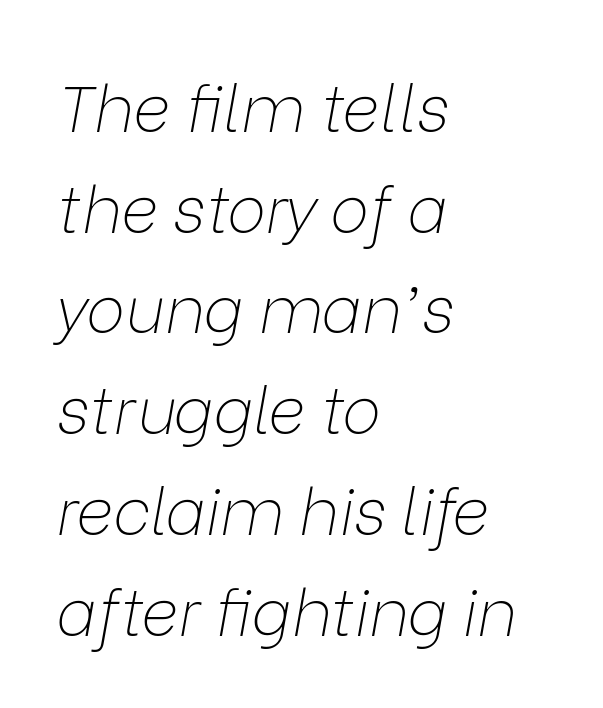
Is there much room between lines? A standard amount, neither cramped nor airy. Visually the block forms a straight wall on the left and a jagged coastline on the right. Weight: in the light-to-regular range. Honestly, the letter spacing is just normal — you wouldn't notice it. Each letter keeps its own natural width here, so spacing adapts to shape. Check the space under the baseline: it is left empty.
